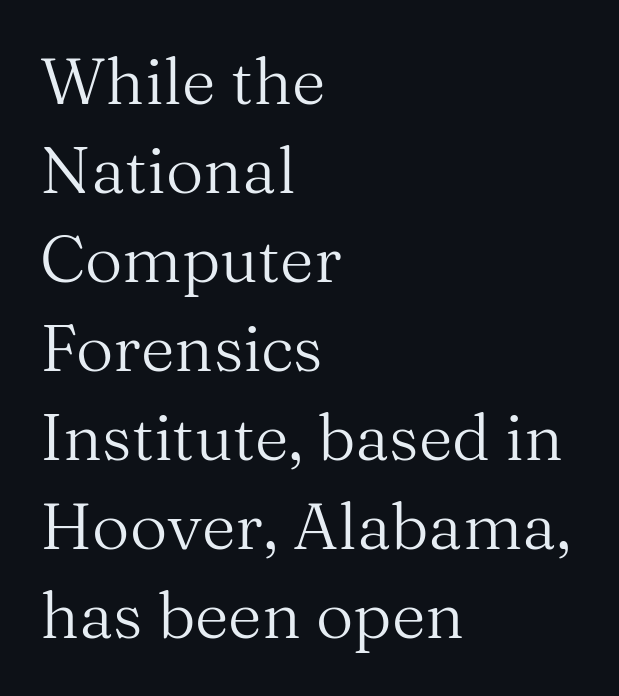
{"serif": "yes", "italic": "no", "bold": "no", "weight": "regular", "width": "normal", "stroke_contrast": "medium", "x_height": "medium", "monospaced": "no", "underline": "no", "align": "left", "line_spacing": "normal", "line_spacing_ratio": 1.37, "letter_spacing": "normal", "letter_spacing_em": 0.0, "glyph_px": 65}
